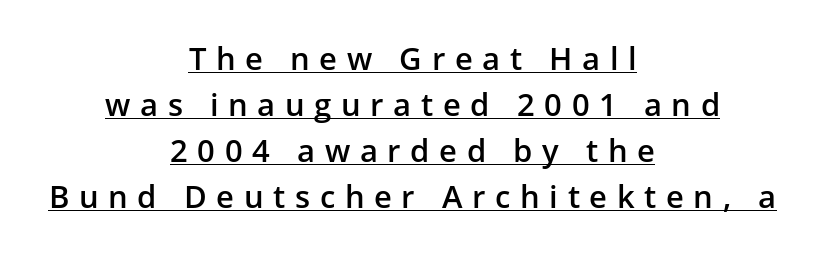
The image shows 31 px semibold sans-serif type, upright; set centered, normal line spacing (1.48x), unusually wide letter spacing (+0.31 em), underlined; low stroke contrast and a medium x-height.
